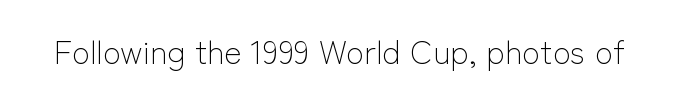
The glyphs in this specimen are sans serif. The cut favours lightness, reaching ordinary text weight at its darkest. Is this a fixed-width face? No — the glyphs have proportional, varying widths. Every stem runs plumb, perpendicular to the baseline. Rule under the text: the space is simply empty.
